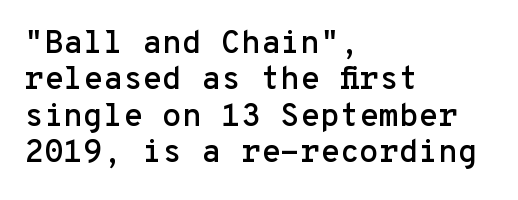
Q: Is the text italic (slanted)? A: No, it is upright.
Q: Is the typeface a serif or a sans-serif typeface? A: Sans-serif.
Q: Is the text underlined? A: No.
Q: How is the paragraph aligned? A: Left-aligned.
Q: Is the spacing between letters normal or unusually wide? A: Normal.
Q: Is the spacing between lines tight, normal or loose? A: Tight.
Q: Width (condensed, normal, or wide)? A: Normal.
Q: Stroke contrast? A: Low.
Q: x-height? A: Medium.
Q: Monospaced? A: Yes.
